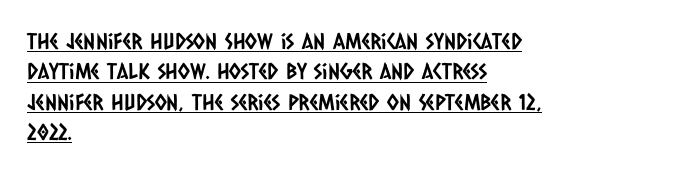
{"underline": "yes", "align": "left", "line_spacing": "normal", "line_spacing_ratio": 1.38, "letter_spacing": "normal", "letter_spacing_em": 0.0, "glyph_px": 22}
